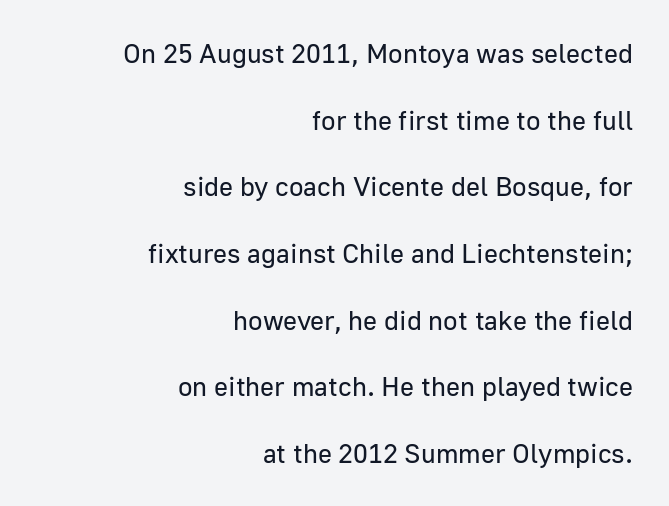
{"italic": "no", "bold": "no", "underline": "no", "align": "right", "line_spacing": "loose", "line_spacing_ratio": 2.47, "letter_spacing": "normal", "letter_spacing_em": 0.0, "glyph_px": 27}
